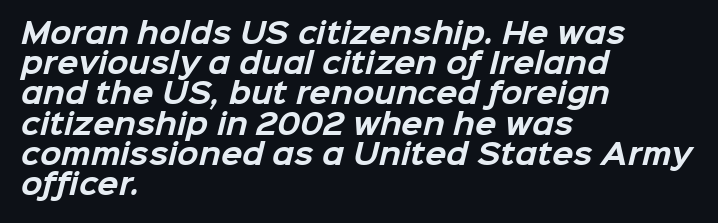
{"serif": "no", "bold": "yes", "weight": "bold", "width": "normal", "stroke_contrast": "low", "x_height": "medium", "monospaced": "no", "underline": "no", "align": "left", "line_spacing": "tight", "line_spacing_ratio": 1.08, "letter_spacing": "normal", "letter_spacing_em": 0.0, "glyph_px": 28}
